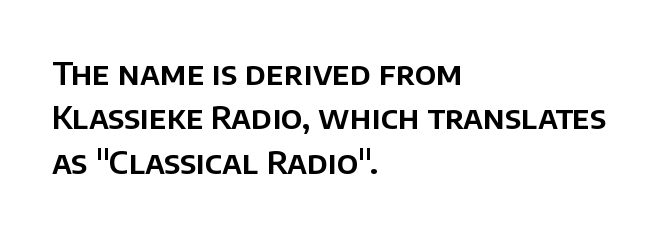
The image shows 32 px sans-serif type, upright; set left-aligned, normal line spacing (1.39x), normal letter spacing, not underlined; low stroke contrast and a large x-height.
